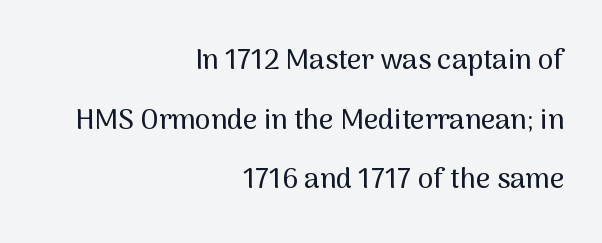
Check where the strokes stop: nothing finishes them off — pure sans. These lines were composed using upright roman letters. What stands out about the letter spacing? Nothing — it is the standard amount. Is this a fixed-width face? No — the glyphs have proportional, varying widths. The compositor pushed each line to the right boundary.
